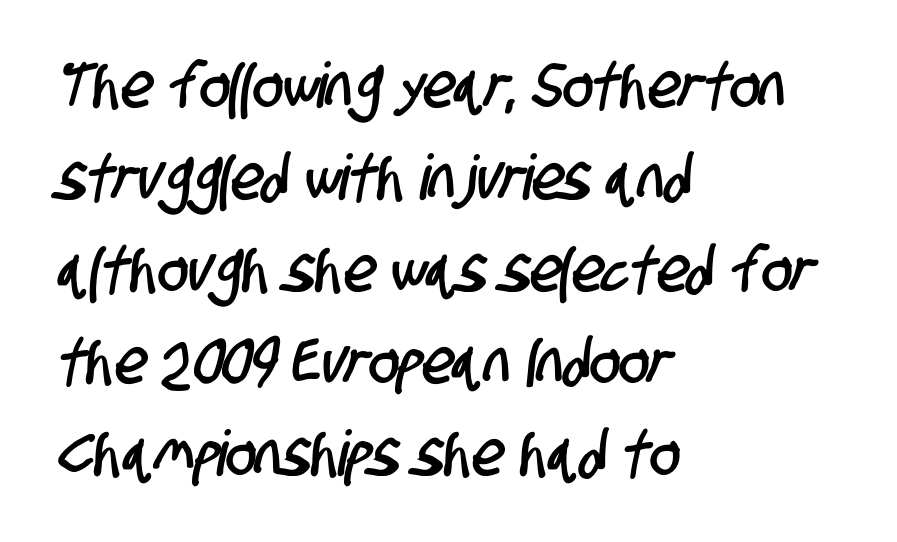
Q: Is the typeface a serif or a sans-serif typeface? A: Sans-serif.
Q: Is the text underlined? A: No.
Q: How is the paragraph aligned? A: Left-aligned.
Q: Is the spacing between letters normal or unusually wide? A: Normal.
Q: Is the spacing between lines tight, normal or loose? A: Normal.
Q: Width (condensed, normal, or wide)? A: Condensed.
Q: Stroke contrast? A: Low.
Q: x-height? A: Large.
Q: Monospaced? A: No.
